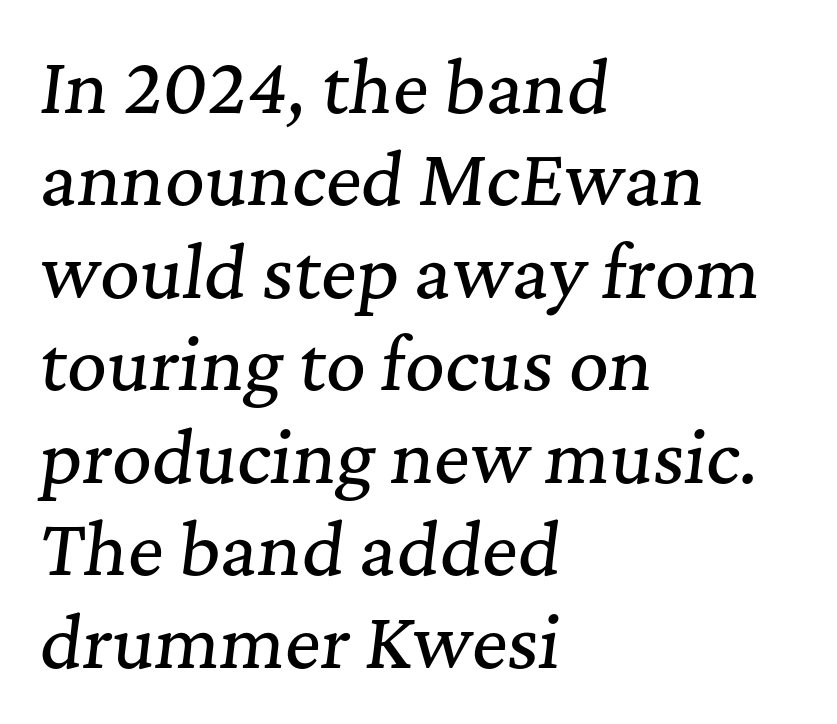
Q: Is the text italic (slanted)? A: Yes, it leans right by about 7 degrees.
Q: Is the typeface a serif or a sans-serif typeface? A: Serif.
Q: Is the text underlined? A: No.
Q: How is the paragraph aligned? A: Left-aligned.
Q: Is the spacing between letters normal or unusually wide? A: Normal.
Q: Is the spacing between lines tight, normal or loose? A: Normal.
Q: Width (condensed, normal, or wide)? A: Normal.
Q: Stroke contrast? A: Medium.
Q: x-height? A: Medium.
Q: Monospaced? A: No.
